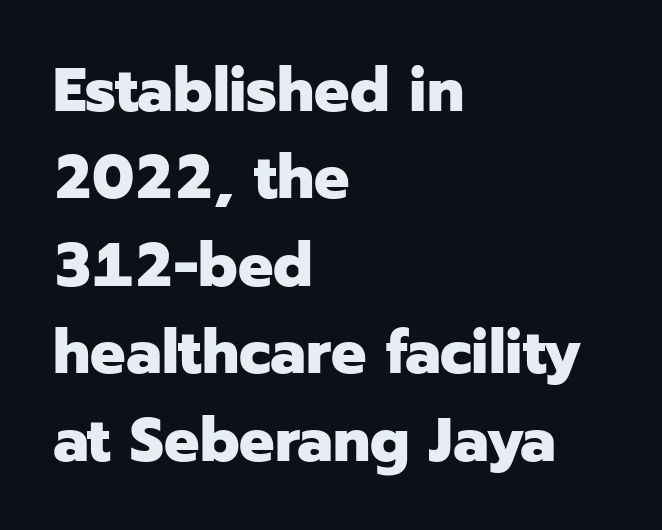
{"serif": "no", "italic": "no", "bold": "yes", "weight": "heavy", "width": "normal", "stroke_contrast": "low", "x_height": "medium", "monospaced": "no", "underline": "no", "align": "left", "line_spacing": "normal", "line_spacing_ratio": 1.41, "letter_spacing": "normal", "letter_spacing_em": 0.0, "glyph_px": 62}
